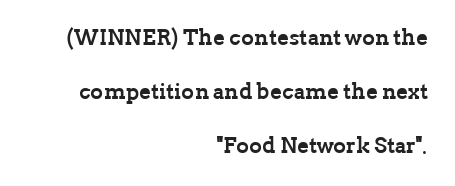
{"italic": "no", "bold": "yes", "underline": "no", "align": "right", "line_spacing": "loose", "line_spacing_ratio": 2.45, "letter_spacing": "normal", "letter_spacing_em": 0.0, "glyph_px": 22}
